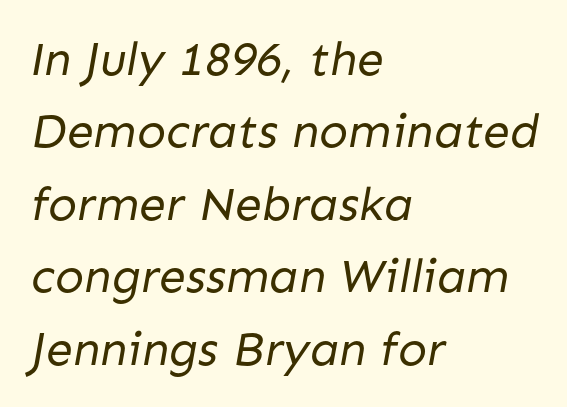
Q: Is the text bold? A: No.
Q: Is the typeface a serif or a sans-serif typeface? A: Sans-serif.
Q: Is the text underlined? A: No.
Q: How is the paragraph aligned? A: Left-aligned.
Q: Is the spacing between letters normal or unusually wide? A: Normal.
Q: Is the spacing between lines tight, normal or loose? A: Normal.
Q: Width (condensed, normal, or wide)? A: Normal.
Q: Stroke contrast? A: Low.
Q: x-height? A: Medium.
Q: Monospaced? A: No.
